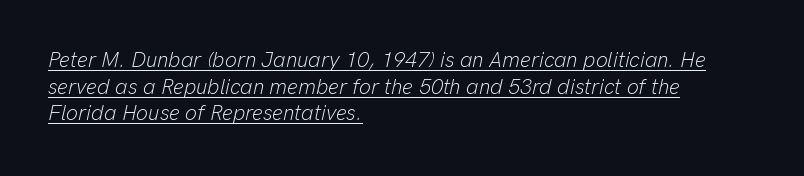
The passage shown is not bold in any degree. A normal amount of white space separates one row of letters from the next. The string is rendered with underlining switched on. Casual observation: everything's shoved over to the left.
